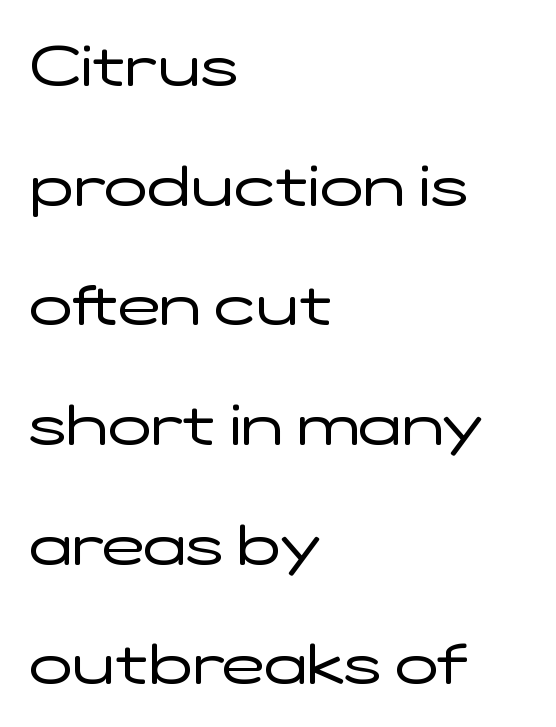
The image shows 57 px regular-weight, wide sans-serif type, upright; set left-aligned, loose line spacing (2.1x), normal letter spacing, not underlined; low stroke contrast and a medium x-height.
